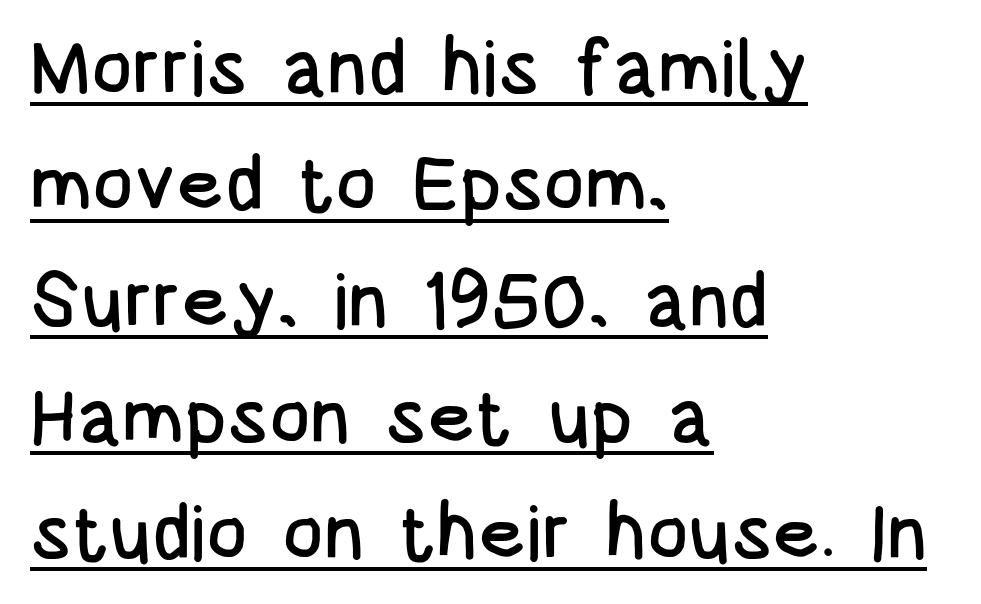
Inter-character spacing is left at the font's built-in metrics. Where is the straight margin? On the left. The lettering holds an erect, upright posture throughout. The leading is moderate, giving the passage an even texture. Varying glyph widths throughout — classic text-font behaviour. This sample carries an underscore along the baseline area.
